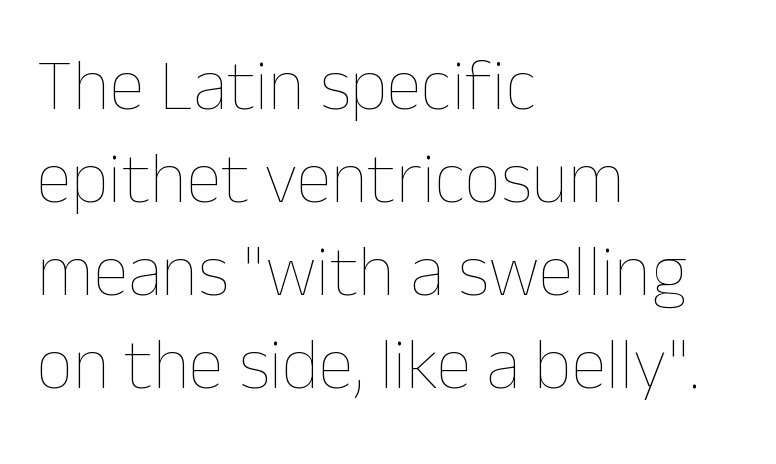
{"italic": "no", "bold": "no", "weight": "thin", "width": "normal", "stroke_contrast": "low", "x_height": "medium", "monospaced": "no", "underline": "no", "align": "left", "line_spacing": "normal", "line_spacing_ratio": 1.29, "letter_spacing": "normal", "letter_spacing_em": 0.0, "glyph_px": 72}
